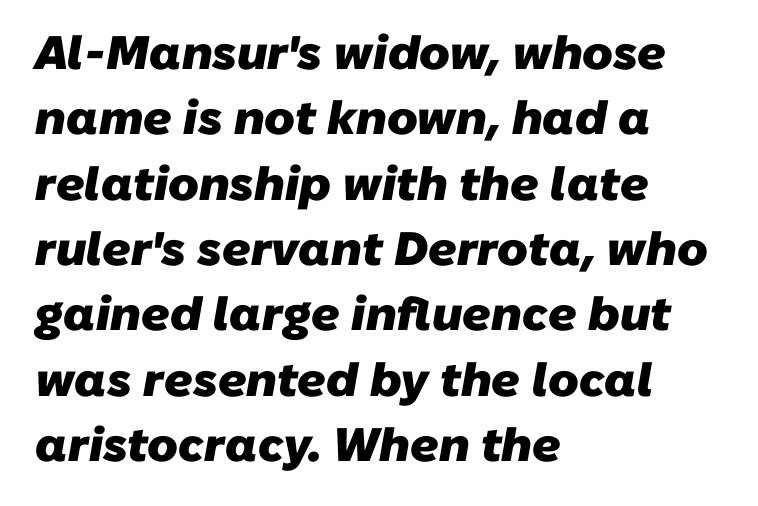
You could call the tracking neutral — neither tight nor loose. Whoever set this chose a conventional vertical rhythm. Type style note: lacks serifs. Typographic density is high because the face is bold. Which margin do the lines hug? The left one — the right edge is uneven. Think of a printed novel: that variable character pitch is what you see here.
